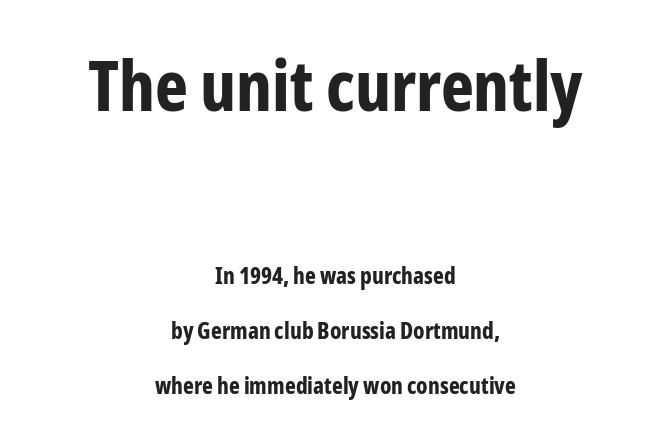
Q: Is the text bold? A: Yes.
Q: Is the text italic (slanted)? A: No, it is upright.
Q: Is the typeface a serif or a sans-serif typeface? A: Sans-serif.
Q: Is the text underlined? A: No.
Q: How is the paragraph aligned? A: Centered.
Q: Is the spacing between letters normal or unusually wide? A: Normal.
Q: Is the spacing between lines tight, normal or loose? A: Loose.
Q: Which block of text is set in a larger size, the first (top) or the second (bottom)? A: The first (top) one.
Q: Width (condensed, normal, or wide)? A: Condensed.
Q: Stroke contrast? A: Low.
Q: x-height? A: Medium.
Q: Monospaced? A: No.
